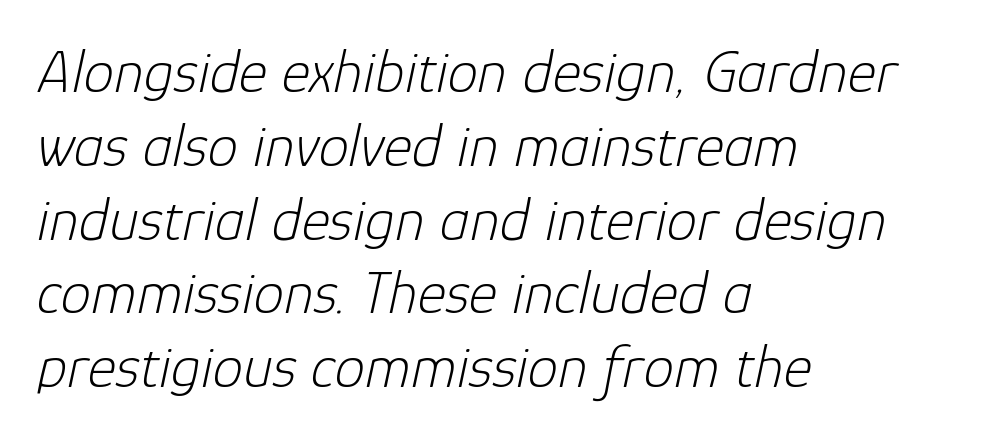
{"italic": "yes", "lean": "right", "slant_degrees": 12, "bold": "no", "weight": "light", "width": "normal", "stroke_contrast": "low", "x_height": "medium", "monospaced": "no", "underline": "no", "align": "left", "line_spacing_ratio": 1.21, "letter_spacing": "normal", "letter_spacing_em": 0.0, "glyph_px": 61}
